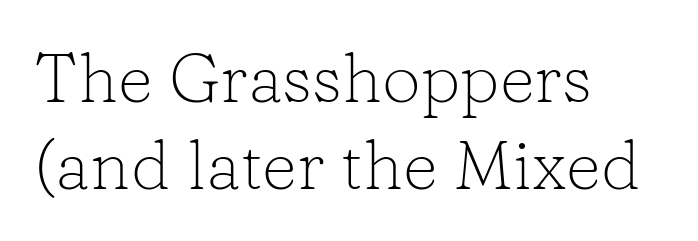
{"serif": "yes", "italic": "no", "bold": "no", "weight": "light", "width": "normal", "stroke_contrast": "low", "x_height": "medium", "monospaced": "no", "underline": "no", "align": "left", "line_spacing": "normal", "line_spacing_ratio": 1.26, "letter_spacing": "normal", "letter_spacing_em": 0.0, "glyph_px": 69}
